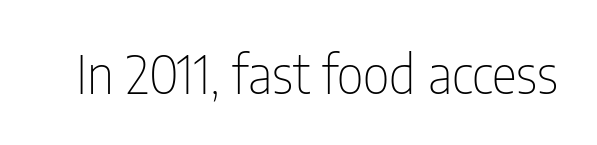
Q: Is the text bold? A: No.
Q: Is the text italic (slanted)? A: No, it is upright.
Q: Is the typeface a serif or a sans-serif typeface? A: Sans-serif.
Q: Is the text underlined? A: No.
Q: Is the spacing between letters normal or unusually wide? A: Normal.
Q: Width (condensed, normal, or wide)? A: Condensed.
Q: Stroke contrast? A: Low.
Q: x-height? A: Medium.
Q: Monospaced? A: No.
